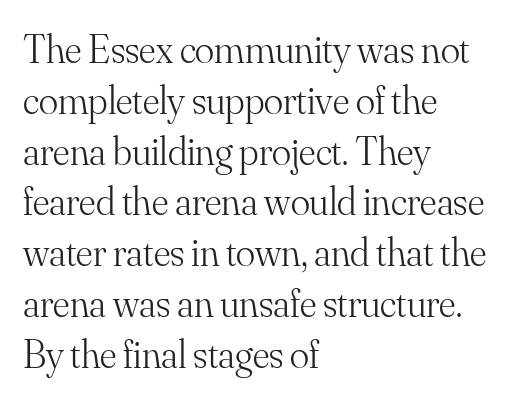
The image shows 40 px light serif type, upright; set left-aligned, normal line spacing (1.27x), normal letter spacing, not underlined; medium stroke contrast and a small x-height.
